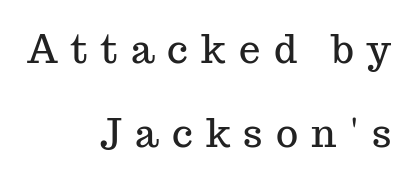
{"serif": "yes", "italic": "no", "width": "normal", "stroke_contrast": "medium", "x_height": "medium", "monospaced": "no", "underline": "no", "align": "right", "line_spacing": "loose", "line_spacing_ratio": 2.2, "letter_spacing": "wide", "letter_spacing_em": 0.35, "glyph_px": 38}
